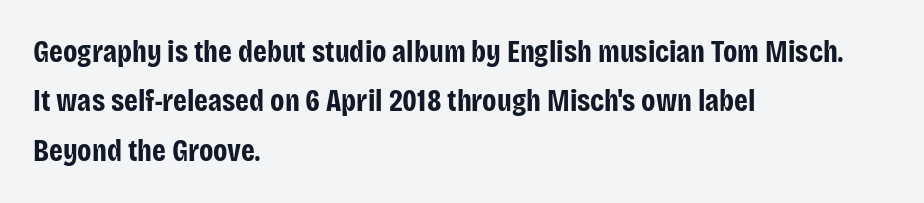
Between one letter and the next there's only the usual sliver of space. Each new line begins a customary step beneath the previous one. Type style note: lacks serifs. Typographic density is high because the face is bold. Italic? Not at all — the glyphs are vertical.
